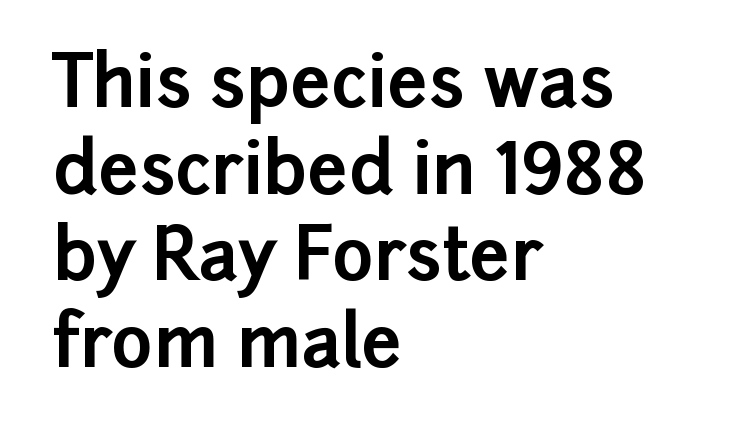
Q: Is the text bold? A: Yes.
Q: Is the text italic (slanted)? A: No, it is upright.
Q: Is the typeface a serif or a sans-serif typeface? A: Sans-serif.
Q: Is the text underlined? A: No.
Q: How is the paragraph aligned? A: Left-aligned.
Q: Is the spacing between letters normal or unusually wide? A: Normal.
Q: Width (condensed, normal, or wide)? A: Normal.
Q: Stroke contrast? A: Low.
Q: x-height? A: Medium.
Q: Monospaced? A: No.
